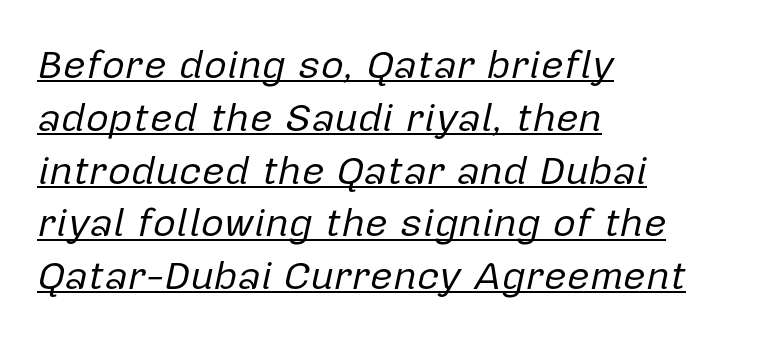
The image shows 40 px regular-weight type, italic (leaning right); set left-aligned, normal line spacing (1.32x), normal letter spacing, underlined; low stroke contrast and a medium x-height.
